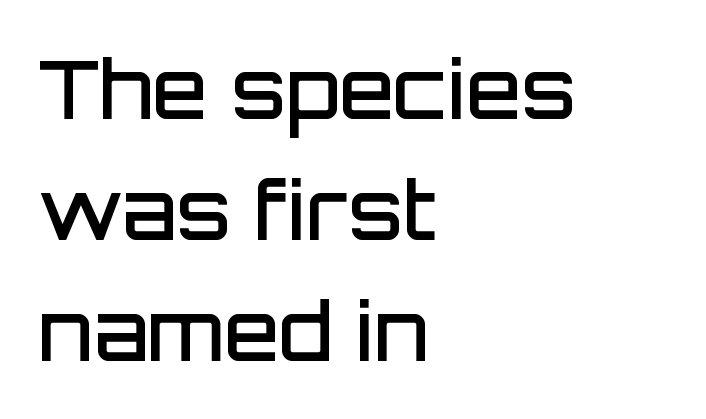
Here the designer chose a conventional face with non-uniform glyph widths. In terms of posture, this sample is upright. The sample has been set in demibold, a notch under bold. Anything drawn beneath the words? Only blank space.
